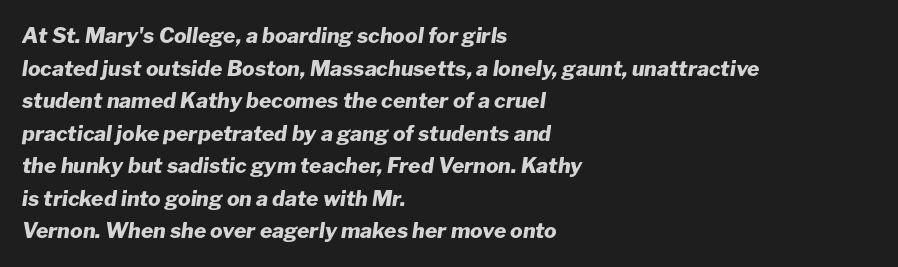
Style check: oblique. Look at the stroke-to-counter ratio: heavy, a bold. Each row of text sits above clean, open space. Nobody touched the tracking dial on this one. Compared with typical paragraphs, the rows here are spaced about the same. Compared with a centered layout, this one pins lines to the left instead.
